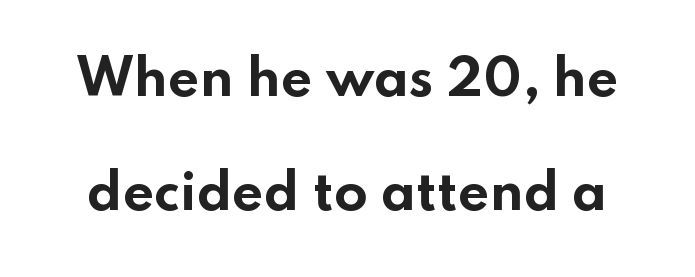
Q: Is the text bold? A: Yes.
Q: Is the text italic (slanted)? A: No, it is upright.
Q: Is the typeface a serif or a sans-serif typeface? A: Sans-serif.
Q: Is the text underlined? A: No.
Q: Is the spacing between letters normal or unusually wide? A: Normal.
Q: Is the spacing between lines tight, normal or loose? A: Loose.
Q: Width (condensed, normal, or wide)? A: Wide.
Q: Stroke contrast? A: Low.
Q: x-height? A: Small.
Q: Monospaced? A: No.
